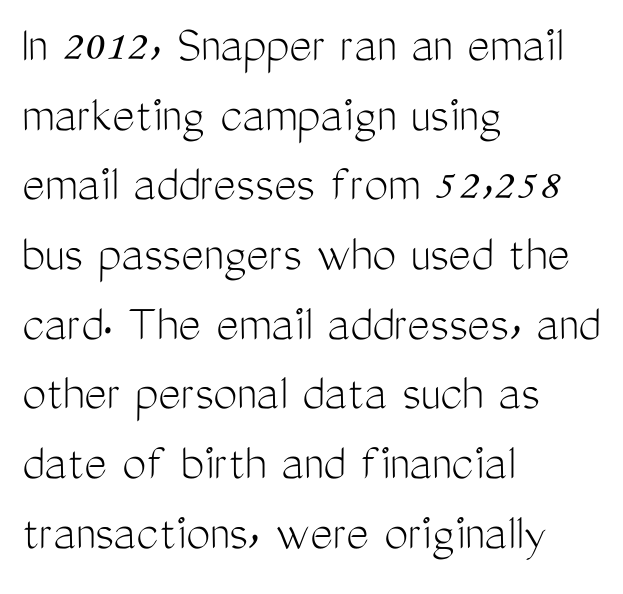
Q: Is the text bold? A: No.
Q: Is the text italic (slanted)? A: No, it is upright.
Q: Is the typeface a serif or a sans-serif typeface? A: Sans-serif.
Q: Is the text underlined? A: No.
Q: How is the paragraph aligned? A: Left-aligned.
Q: Is the spacing between letters normal or unusually wide? A: Normal.
Q: Is the spacing between lines tight, normal or loose? A: Normal.
Q: Width (condensed, normal, or wide)? A: Condensed.
Q: Stroke contrast? A: Medium.
Q: x-height? A: Medium.
Q: Monospaced? A: No.
